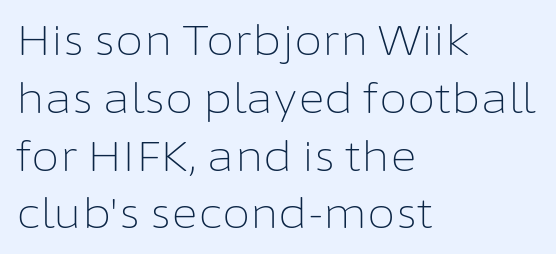
The image shows 41 px light sans-serif type, upright; set left-aligned, normal line spacing (1.41x), normal letter spacing, not underlined; low stroke contrast and a medium x-height.
